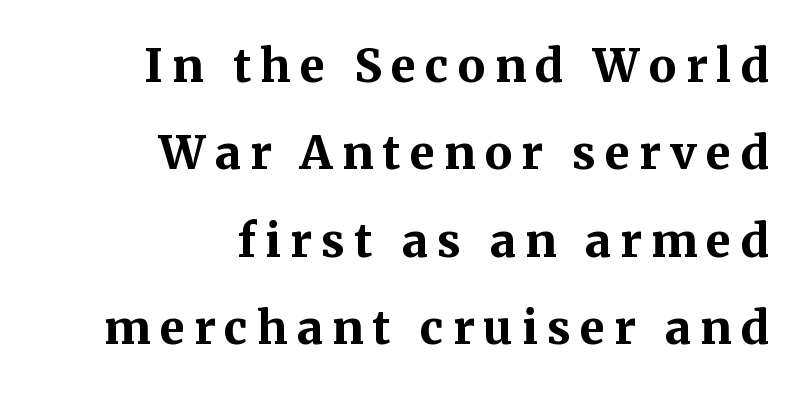
Each new line begins a long way beneath the previous one. Visually the block forms a straight wall on the right and a jagged coastline on the left. The axis of the letterforms is exactly vertical. Think of a printed novel: that variable character pitch is what you see here. How heavy is the stroke? Heavy — this is a bold. You can tell from the footed stems that serif type was used.
